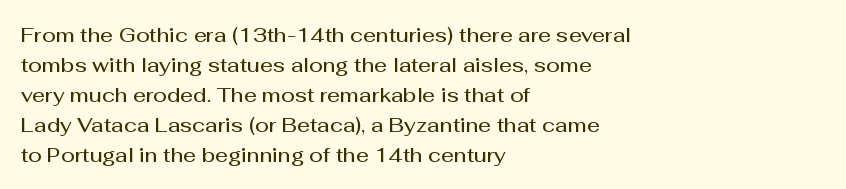
Q: Is the text bold? A: Semi-bold.
Q: Is the text italic (slanted)? A: No, it is upright.
Q: Is the text underlined? A: No.
Q: How is the paragraph aligned? A: Left-aligned.
Q: Is the spacing between letters normal or unusually wide? A: Normal.
Q: Is the spacing between lines tight, normal or loose? A: Normal.
